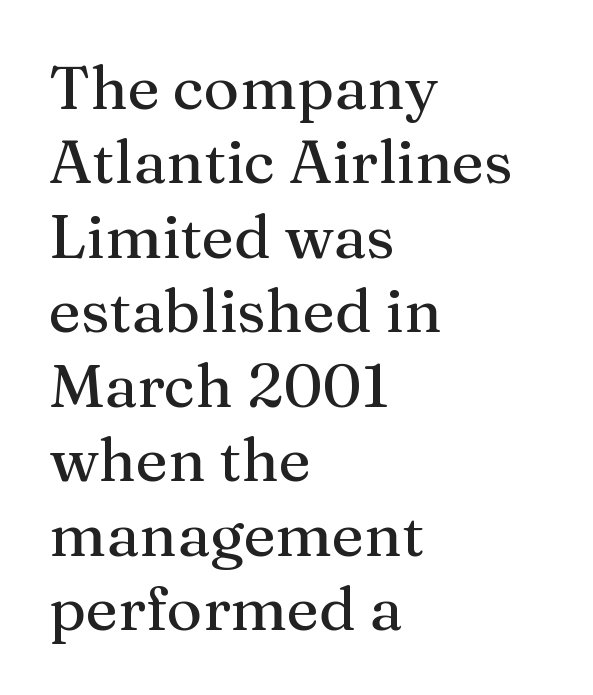
Each word holds together tightly as a unit, with standard inter-letter gaps. Only glyphs here, with clear space below each row. Horizontal alignment here is leftward, the default for most running prose. These lines are composed in type with serifs.
